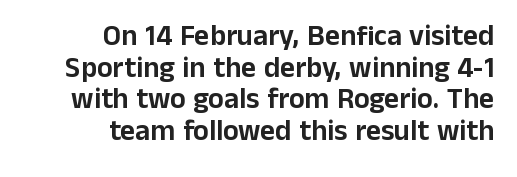
Q: Is the text italic (slanted)? A: No, it is upright.
Q: Is the typeface a serif or a sans-serif typeface? A: Sans-serif.
Q: Is the text underlined? A: No.
Q: How is the paragraph aligned? A: Right-aligned.
Q: Is the spacing between letters normal or unusually wide? A: Normal.
Q: Is the spacing between lines tight, normal or loose? A: Tight.
Q: Width (condensed, normal, or wide)? A: Normal.
Q: Stroke contrast? A: Low.
Q: x-height? A: Medium.
Q: Monospaced? A: No.
